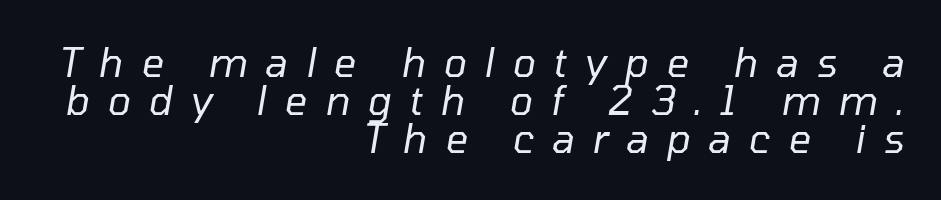
{"italic": "yes", "lean": "right", "slant_degrees": 10, "bold": "no", "weight": "regular", "width": "normal", "stroke_contrast": "low", "x_height": "medium", "monospaced": "no", "underline": "no", "align": "right", "line_spacing": "tight", "line_spacing_ratio": 0.98, "letter_spacing": "wide", "letter_spacing_em": 0.46, "glyph_px": 39}
